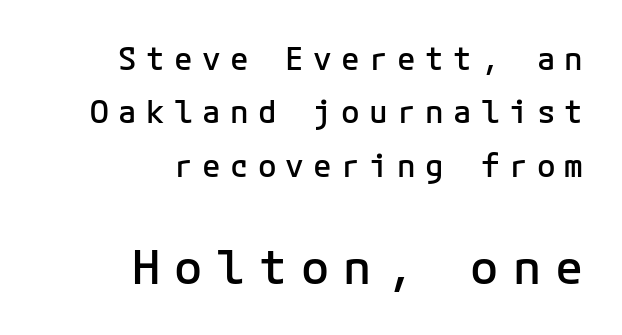
The image shows 47 px semibold sans-serif type, upright; set right-aligned, line spacing 1.72x, unusually wide letter spacing (+0.3 em), not underlined; the second (bottom) block is 1.52x larger; low stroke contrast and a medium x-height.
